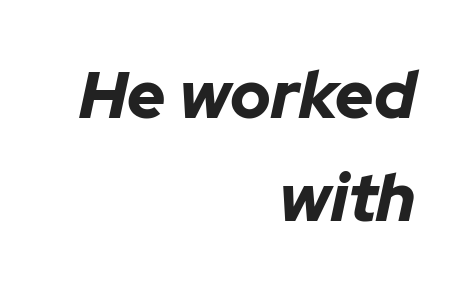
Q: Is the text bold? A: Yes.
Q: Is the text italic (slanted)? A: Yes, it leans right by about 12 degrees.
Q: Is the text underlined? A: No.
Q: How is the paragraph aligned? A: Right-aligned.
Q: Is the spacing between letters normal or unusually wide? A: Normal.
Q: Is the spacing between lines tight, normal or loose? A: Normal.
Q: Width (condensed, normal, or wide)? A: Normal.
Q: Stroke contrast? A: Low.
Q: x-height? A: Medium.
Q: Monospaced? A: No.
